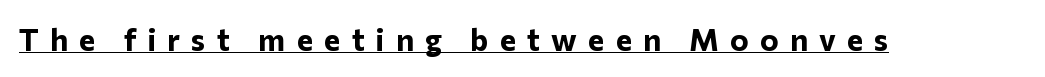
The image shows 31 px bold sans-serif type, upright; set unusually wide letter spacing (+0.36 em), underlined; low stroke contrast and a medium x-height.
